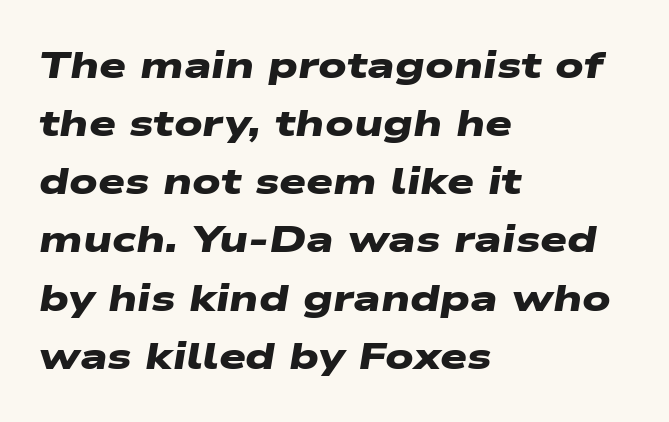
{"serif": "no", "bold": "yes", "weight": "heavy", "width": "wide", "stroke_contrast": "low", "x_height": "medium", "monospaced": "no", "underline": "no", "align": "left", "line_spacing": "normal", "line_spacing_ratio": 1.53, "letter_spacing": "normal", "letter_spacing_em": 0.0, "glyph_px": 38}
